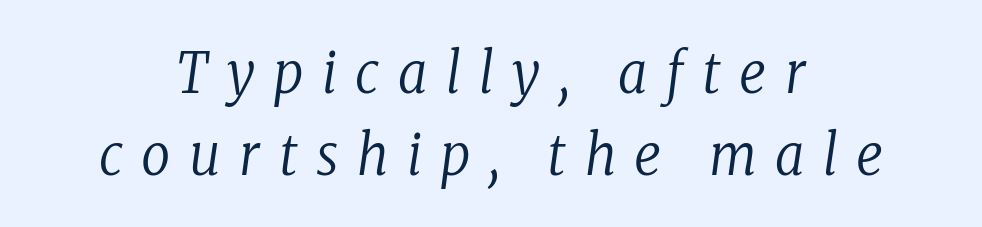
Q: Is the text bold? A: No.
Q: Is the text italic (slanted)? A: Yes, it leans right by about 8 degrees.
Q: Is the typeface a serif or a sans-serif typeface? A: Serif.
Q: Is the text underlined? A: No.
Q: How is the paragraph aligned? A: Centered.
Q: Is the spacing between letters normal or unusually wide? A: Unusually wide.
Q: Is the spacing between lines tight, normal or loose? A: Normal.
Q: Width (condensed, normal, or wide)? A: Condensed.
Q: Stroke contrast? A: Low.
Q: x-height? A: Medium.
Q: Monospaced? A: No.
